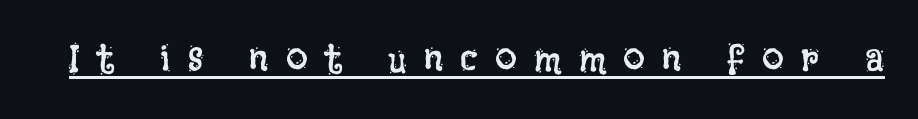
The type is letterspaced generously, with wide tracking. Rendered with straight, roman letterforms. Bold? No — there's no thickening of the strokes. Looks like regular typesetting: each glyph gets only the width it needs.
